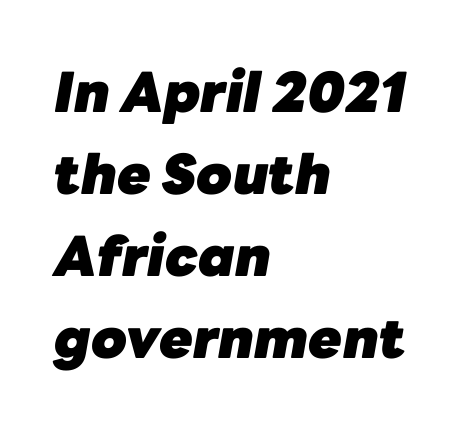
The image shows 55 px heavy type, italic (leaning right); set left-aligned, normal line spacing (1.49x), normal letter spacing, not underlined; low stroke contrast and a medium x-height.
